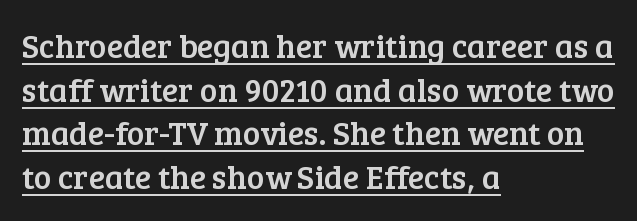
The paragraph has a hard left edge and a soft right edge. A typesetter would call this zero additional tracking. The string is rendered with underlining switched on. Classification — serif. This sample uses an upright cut, with every glyph sitting square on the baseline.
